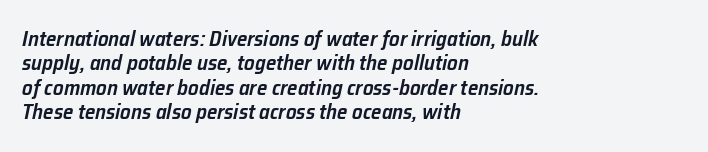
The image shows 21 px text type, italic (leaning right); set left-aligned, line spacing 1.16x, normal letter spacing, not underlined.
